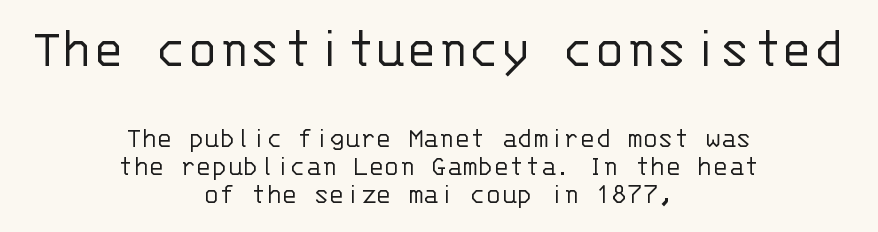
The image shows 58 px light sans-serif type, upright, monospaced; set centered, tight line spacing (0.96x), normal letter spacing, not underlined; the first (top) block is 2.0x larger; low stroke contrast and a large x-height.
